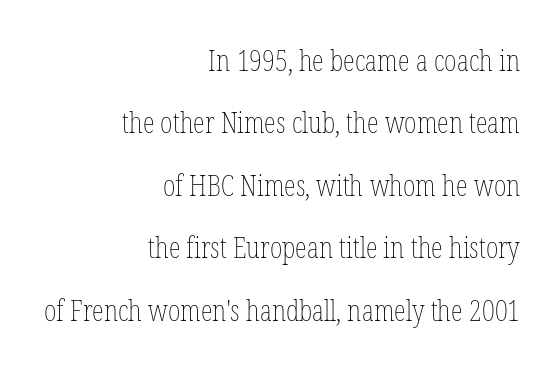
{"italic": "no", "bold": "no", "weight": "thin", "width": "condensed", "stroke_contrast": "low", "x_height": "medium", "monospaced": "no", "underline": "no", "align": "right", "line_spacing": "loose", "line_spacing_ratio": 2.08, "letter_spacing": "normal", "letter_spacing_em": 0.0, "glyph_px": 30}
